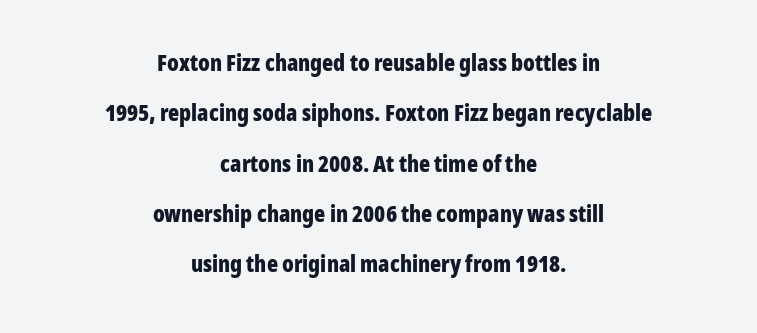
One glance says open: line gaps are wider than usual. A roman cut, with each character standing at attention. Beneath every word, the page is bare. Students, this is bold: see how much ink each stroke carries.
